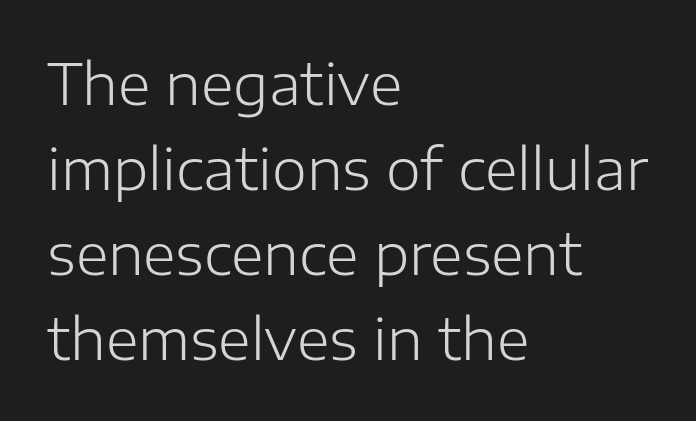
{"serif": "no", "italic": "no", "bold": "no", "weight": "light", "width": "normal", "stroke_contrast": "low", "x_height": "medium", "monospaced": "no", "underline": "no", "align": "left", "line_spacing": "normal", "line_spacing_ratio": 1.52, "letter_spacing": "normal", "letter_spacing_em": 0.0, "glyph_px": 56}
